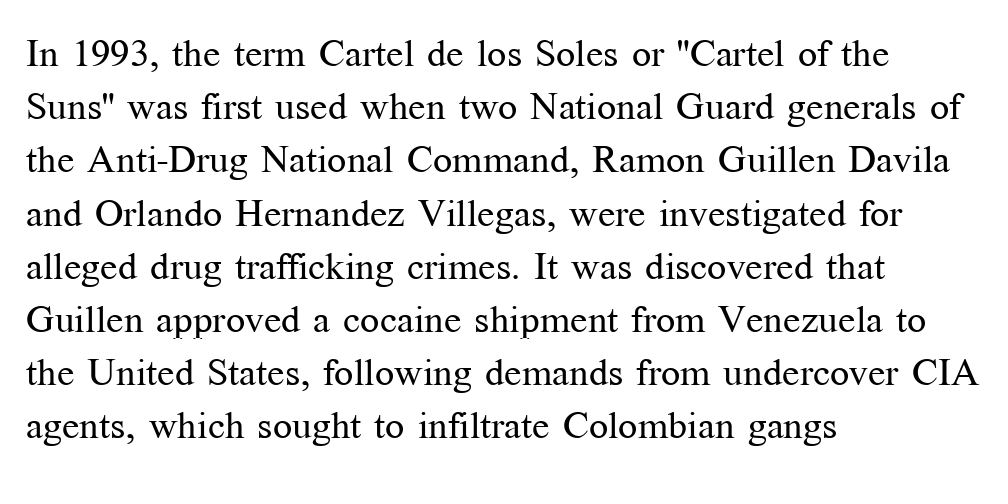
The image shows 38 px regular-weight serif type, upright; set left-aligned, normal line spacing (1.4x), normal letter spacing, not underlined; medium stroke contrast and a medium x-height.
